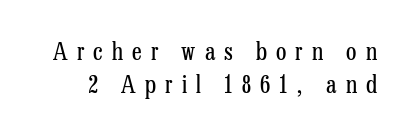
The space beneath each line is pristine and unruled. Honestly, the row spacing looks completely unremarkable. The font's upright variant was chosen for this text. No chunkiness to these letters — they're not bold. Glyph-to-glyph distance is far greater than everyday printed text.
